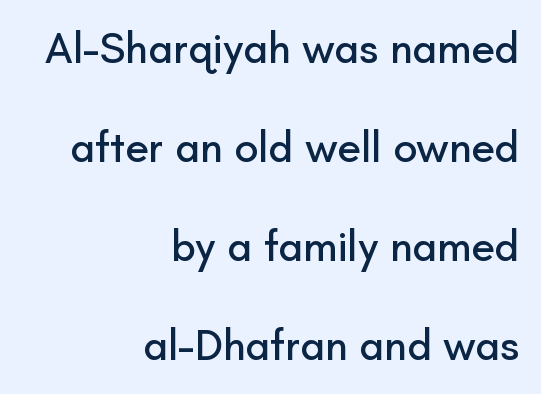
{"serif": "no", "italic": "no", "width": "normal", "stroke_contrast": "low", "x_height": "small", "monospaced": "no", "underline": "no", "align": "right", "line_spacing": "loose", "line_spacing_ratio": 2.3, "letter_spacing": "normal", "letter_spacing_em": 0.0, "glyph_px": 43}
